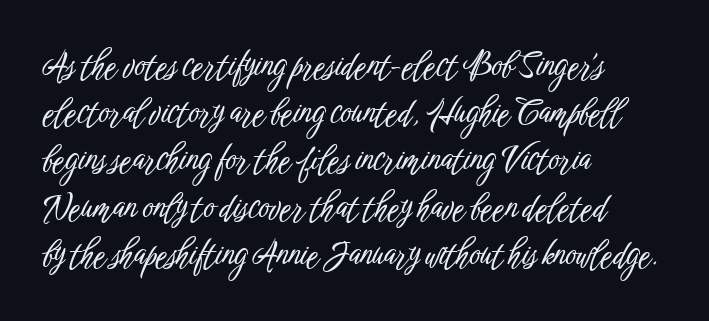
A typesetter would call this leading conventional body-copy spacing. Honestly, there is no underline to notice here at all. Serif or sans? Sans — the stroke terminals are bare. These lines are set flush left with a ragged right edge. Note the varied advance widths — an 'i' is clearly narrower than an 'm'.
